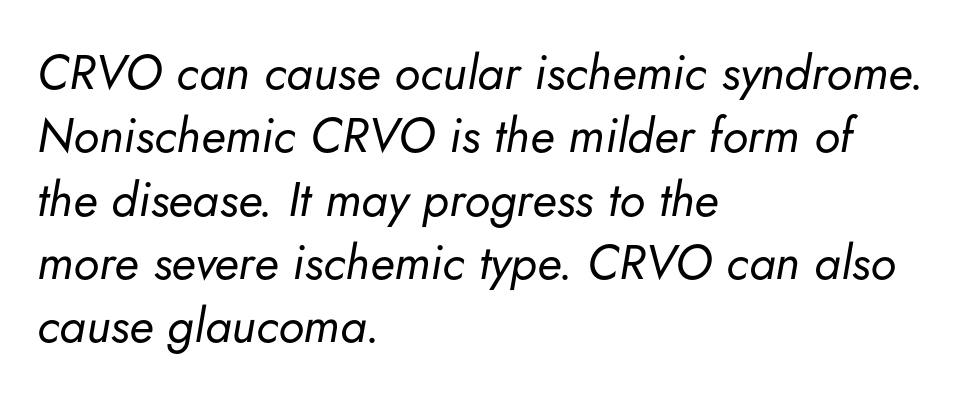
Q: Is the text bold? A: No.
Q: Is the text italic (slanted)? A: Yes, it leans right by about 5 degrees.
Q: Is the text underlined? A: No.
Q: How is the paragraph aligned? A: Left-aligned.
Q: Is the spacing between letters normal or unusually wide? A: Normal.
Q: Is the spacing between lines tight, normal or loose? A: Normal.
Q: Width (condensed, normal, or wide)? A: Normal.
Q: Stroke contrast? A: Low.
Q: x-height? A: Small.
Q: Monospaced? A: No.
